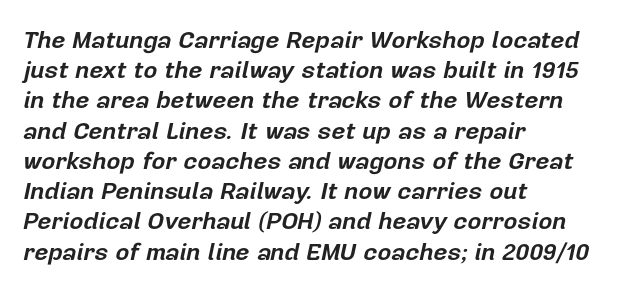
{"italic": "yes", "lean": "right", "slant_degrees": 12, "bold": "yes", "underline": "no", "align": "left", "line_spacing": "normal", "line_spacing_ratio": 1.26, "letter_spacing": "normal", "letter_spacing_em": 0.0, "glyph_px": 24}
